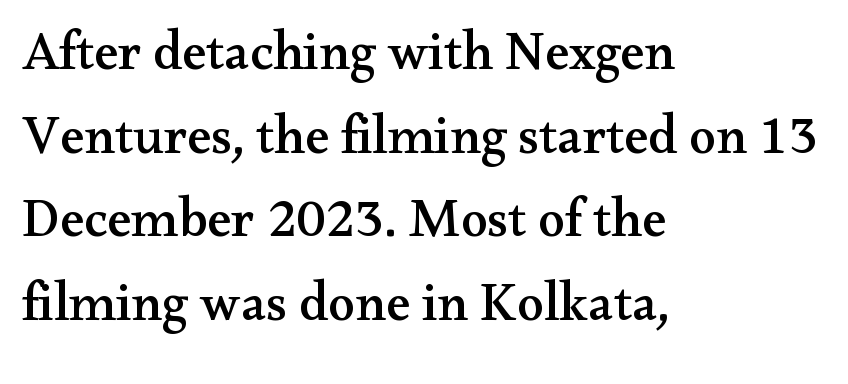
{"serif": "yes", "italic": "no", "width": "wide", "stroke_contrast": "medium", "x_height": "small", "monospaced": "no", "underline": "no", "align": "left", "line_spacing": "normal", "line_spacing_ratio": 1.55, "letter_spacing": "normal", "letter_spacing_em": 0.0, "glyph_px": 54}
